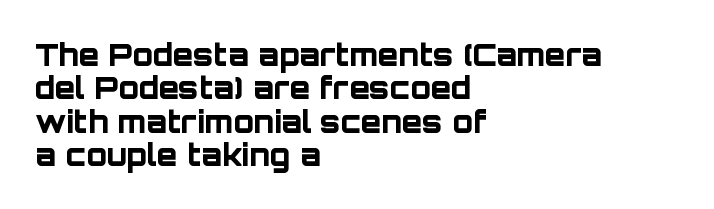
Q: Is the text bold? A: Yes.
Q: Is the text italic (slanted)? A: No, it is upright.
Q: Is the typeface a serif or a sans-serif typeface? A: Sans-serif.
Q: Is the text underlined? A: No.
Q: How is the paragraph aligned? A: Left-aligned.
Q: Is the spacing between letters normal or unusually wide? A: Normal.
Q: Is the spacing between lines tight, normal or loose? A: Tight.
Q: Width (condensed, normal, or wide)? A: Normal.
Q: Stroke contrast? A: Low.
Q: x-height? A: Large.
Q: Monospaced? A: No.
